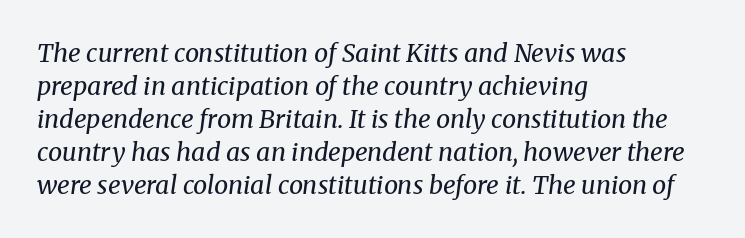
Q: Is the text bold? A: No.
Q: Is the text italic (slanted)? A: Yes, it leans right by about 8 degrees.
Q: Is the text underlined? A: No.
Q: How is the paragraph aligned? A: Left-aligned.
Q: Is the spacing between letters normal or unusually wide? A: Normal.
Q: Is the spacing between lines tight, normal or loose? A: Normal.
